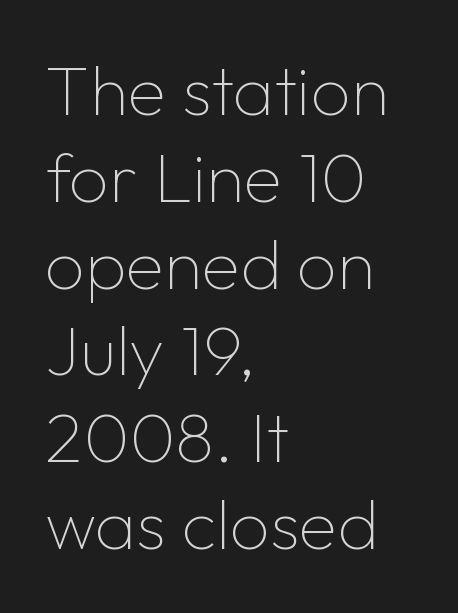
The image shows 70 px thin sans-serif type, upright; set left-aligned, line spacing 1.24x, normal letter spacing, not underlined; low stroke contrast and a medium x-height.
